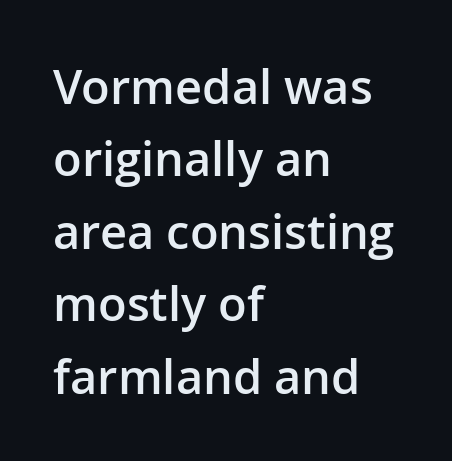
Baseline-to-baseline distance is the conventional proportion of letter height. The paragraph shown leans on its left margin. The specimen reads as upright at a glance. Set as a demibold, roughly 600 on the weight scale. Look at the tracking — it's just the regular setting, nothing added.
